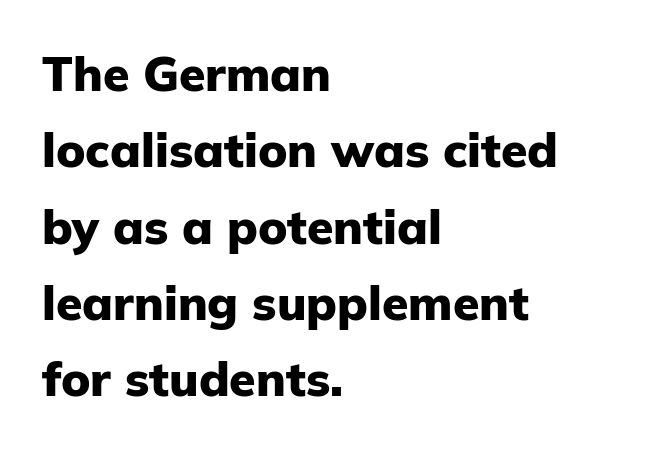
{"serif": "no", "italic": "no", "bold": "yes", "weight": "heavy", "width": "normal", "stroke_contrast": "low", "x_height": "medium", "monospaced": "no", "underline": "no", "align": "left", "line_spacing": "normal", "line_spacing_ratio": 1.59, "letter_spacing": "normal", "letter_spacing_em": 0.0, "glyph_px": 48}
